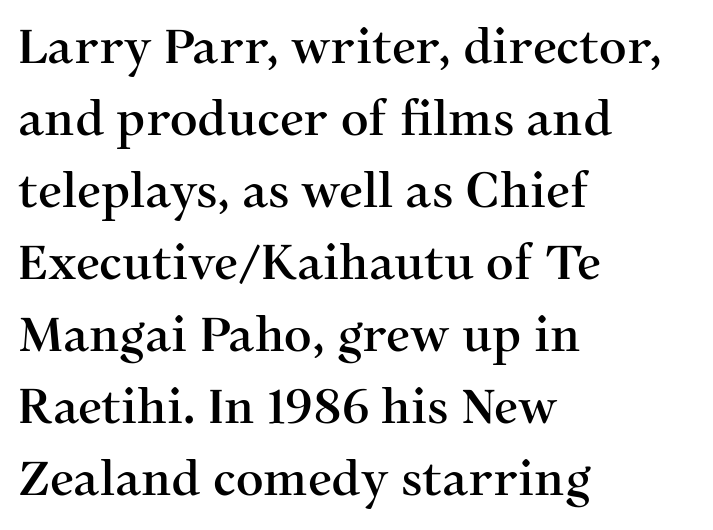
The image shows 48 px serif type, upright; set left-aligned, normal line spacing (1.5x), normal letter spacing, not underlined; medium stroke contrast and a medium x-height.
